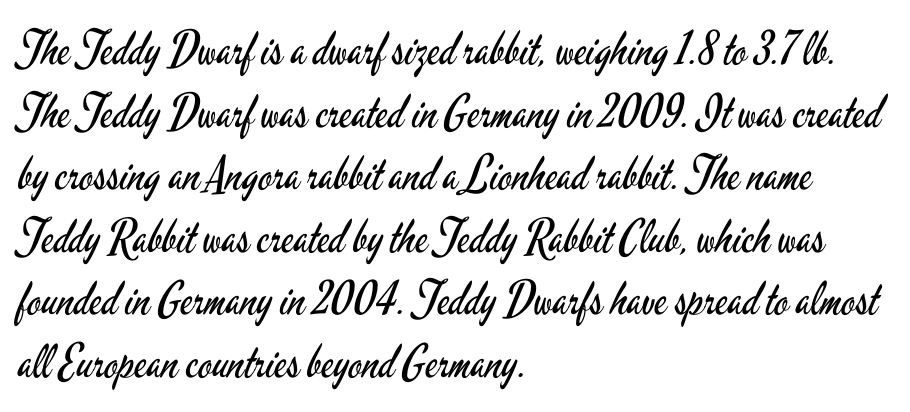
The type family on display is of the sans-serif kind. Unmarked baselines from the first word to the last. These lines are rendered in a variable-pitch font. Each stroke keeps to a modest, everyday thickness or less. Notice how descenders clear the ascenders below comfortably — that's standard leading.
